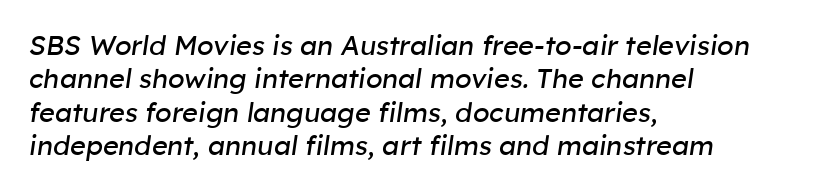
The image shows 27 px text type, italic (leaning right); set left-aligned, line spacing 1.24x, normal letter spacing, not underlined.
